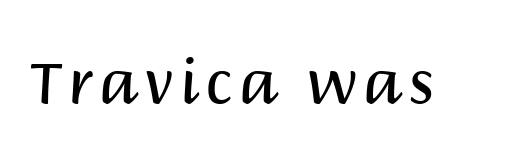
In terms of letterform style, serifs are entirely absent. Only glyphs here, with clear space below each row. Bold? No — there's no thickening of the strokes. The rendering uses natural spacing where letterforms have individual widths.
